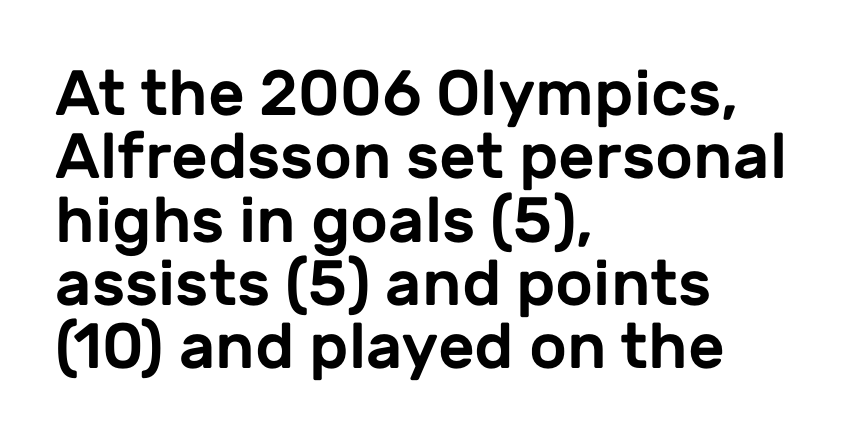
The image shows 64 px sans-serif type, upright; set left-aligned, tight line spacing (0.99x), normal letter spacing, not underlined; low stroke contrast and a medium x-height.
